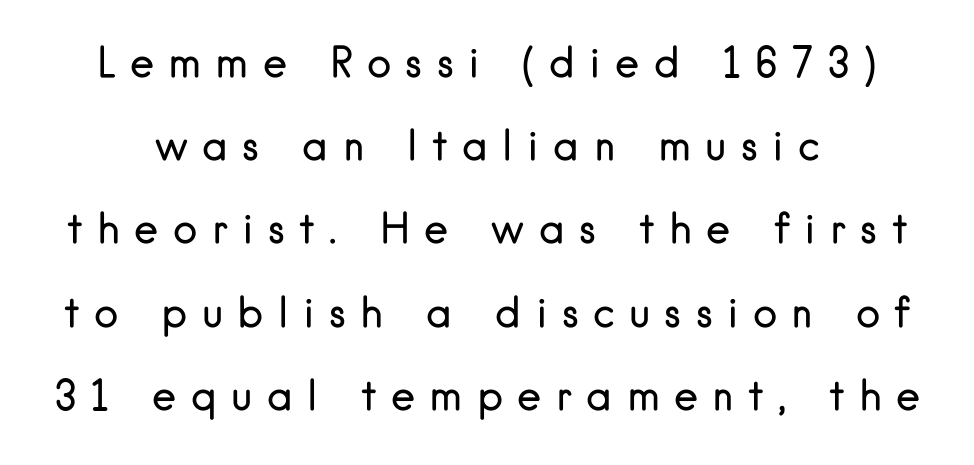
{"serif": "no", "italic": "no", "bold": "no", "weight": "regular", "width": "normal", "stroke_contrast": "low", "x_height": "small", "monospaced": "no", "underline": "no", "align": "center", "line_spacing": "loose", "line_spacing_ratio": 2.03, "letter_spacing": "wide", "letter_spacing_em": 0.35, "glyph_px": 41}
